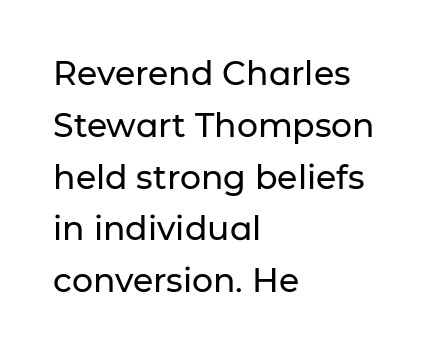
The foot of each line stays bare and open. The type sits square on the baseline with zero lean. The lines are quadded left. The rendering keeps characters at their native spacing. Regarding serifs, this sample does without them.
